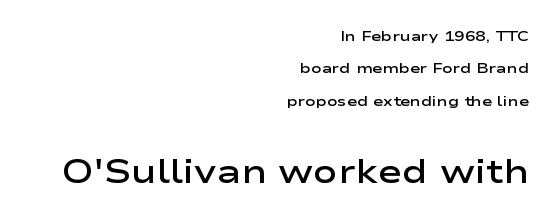
Q: Is the text bold? A: Semi-bold.
Q: Is the text italic (slanted)? A: No, it is upright.
Q: Is the typeface a serif or a sans-serif typeface? A: Sans-serif.
Q: Is the text underlined? A: No.
Q: How is the paragraph aligned? A: Right-aligned.
Q: Is the spacing between letters normal or unusually wide? A: Normal.
Q: Is the spacing between lines tight, normal or loose? A: Loose.
Q: Which block of text is set in a larger size, the first (top) or the second (bottom)? A: The second (bottom) one.
Q: Width (condensed, normal, or wide)? A: Wide.
Q: Stroke contrast? A: Low.
Q: x-height? A: Medium.
Q: Monospaced? A: No.
